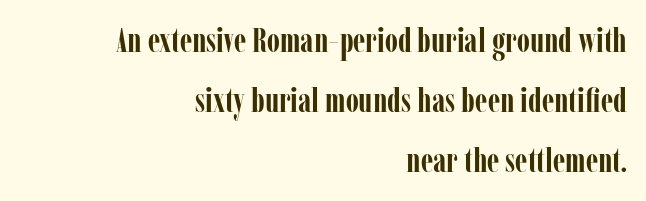
The image shows 34 px semibold, condensed serif type, upright; set right-aligned, line spacing 1.77x, normal letter spacing, not underlined; low stroke contrast and a medium x-height.
